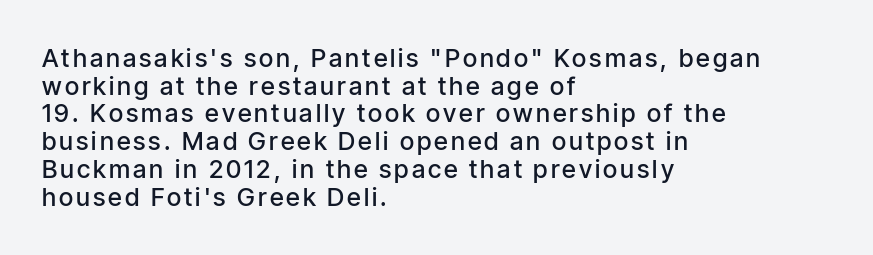
{"italic": "no", "bold": "semi", "underline": "no", "align": "left", "line_spacing": "tight", "line_spacing_ratio": 1.11, "glyph_px": 25}
